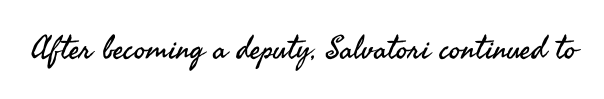
Q: Is the text bold? A: No.
Q: Is the text italic (slanted)? A: Yes.
Q: Is the typeface a serif or a sans-serif typeface? A: Sans-serif.
Q: Is the text underlined? A: No.
Q: Is the spacing between letters normal or unusually wide? A: Normal.
Q: Width (condensed, normal, or wide)? A: Normal.
Q: Stroke contrast? A: Medium.
Q: x-height? A: Small.
Q: Monospaced? A: No.
